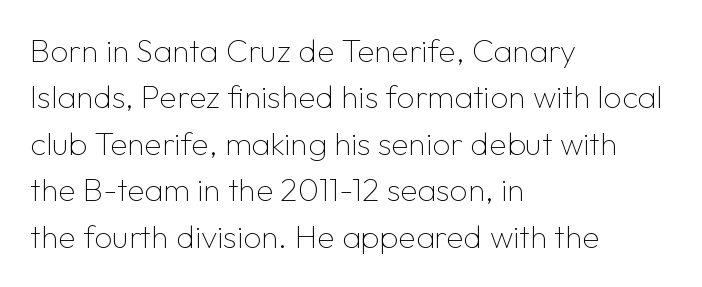
Quick note: not italic, upright. Here the glyphs are tracked normally, forming tight word shapes. Nothing sits at the stroke ends, so this counts as sans-serif. The passage shown is not underscored anywhere. Horizontal bands of white between lines are of average thickness. Visually the block forms a straight wall on the left and a jagged coastline on the right.
